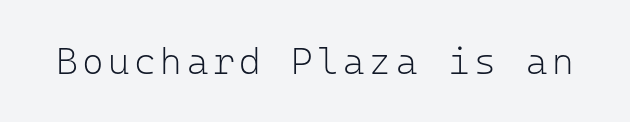
Q: Is the text bold? A: No.
Q: Is the text italic (slanted)? A: No, it is upright.
Q: Is the typeface a serif or a sans-serif typeface? A: Sans-serif.
Q: Is the text underlined? A: No.
Q: Width (condensed, normal, or wide)? A: Normal.
Q: Stroke contrast? A: Low.
Q: x-height? A: Medium.
Q: Monospaced? A: Yes.
